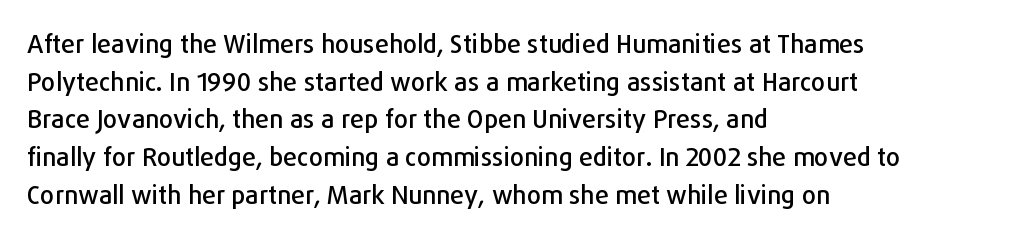
Descender tails drop into unmarked territory. If you drew a ruler down the left edge, every line would touch it. Nope, not italic — everything's standing straight. Successive baselines arrive at the customary interval. Tracking value appears to be zero — textbook default spacing.
